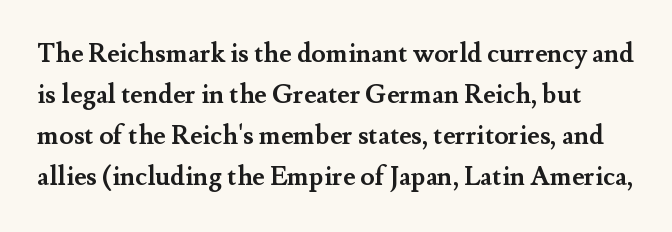
{"italic": "no", "bold": "yes", "underline": "no", "line_spacing": "normal", "line_spacing_ratio": 1.58, "letter_spacing": "normal", "letter_spacing_em": 0.0, "glyph_px": 26}
